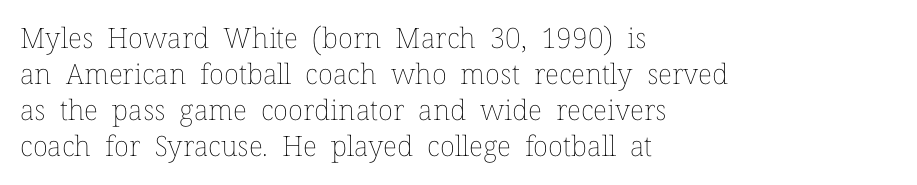
The image shows 28 px thin type, upright; set left-aligned, normal line spacing (1.28x), normal letter spacing, not underlined; low stroke contrast and a medium x-height.
